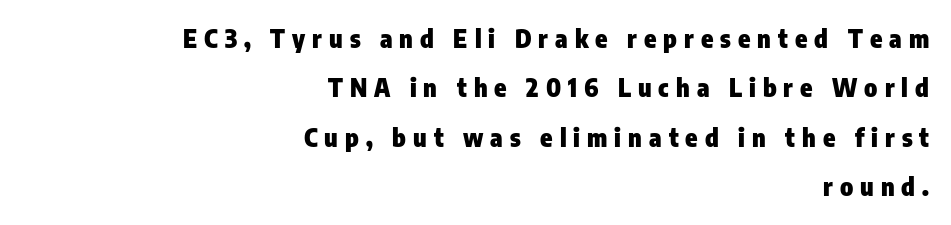
{"italic": "no", "bold": "yes", "underline": "no", "align": "right", "line_spacing": "loose", "line_spacing_ratio": 1.98, "letter_spacing": "wide", "letter_spacing_em": 0.28, "glyph_px": 25}
